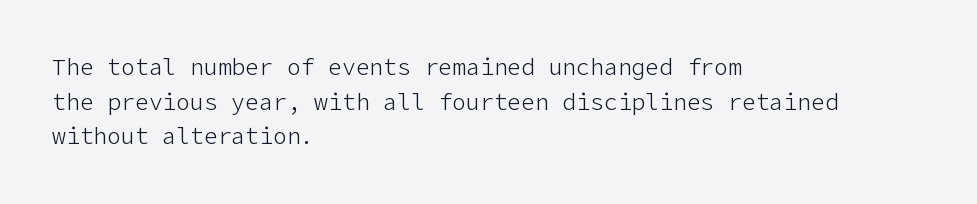
{"italic": "no", "bold": "no", "underline": "no", "align": "left", "line_spacing": "normal", "line_spacing_ratio": 1.51, "letter_spacing": "normal", "letter_spacing_em": 0.0, "glyph_px": 23}
